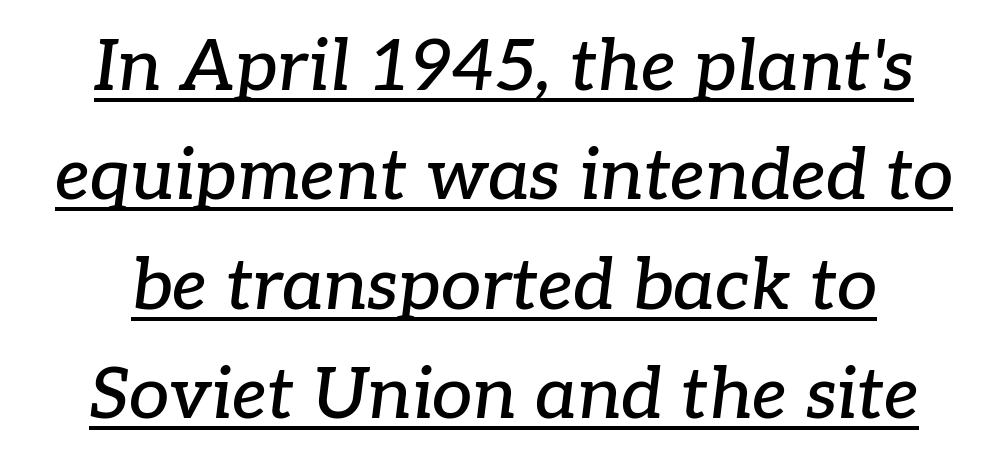
{"serif": "yes", "italic": "yes", "lean": "right", "slant_degrees": 7, "width": "normal", "stroke_contrast": "low", "x_height": "medium", "monospaced": "no", "underline": "yes", "line_spacing": "normal", "line_spacing_ratio": 1.52, "letter_spacing": "normal", "letter_spacing_em": 0.0, "glyph_px": 72}
